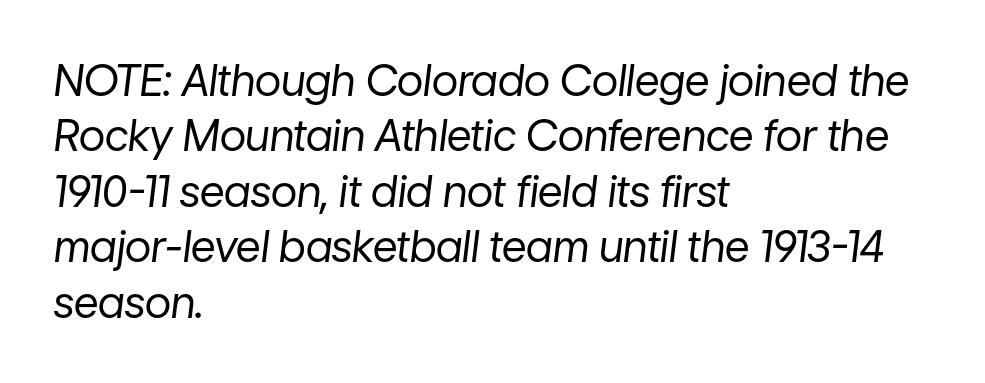
The image shows 43 px regular-weight type, italic (leaning right); set left-aligned, normal line spacing (1.29x), normal letter spacing, not underlined; low stroke contrast and a medium x-height.
